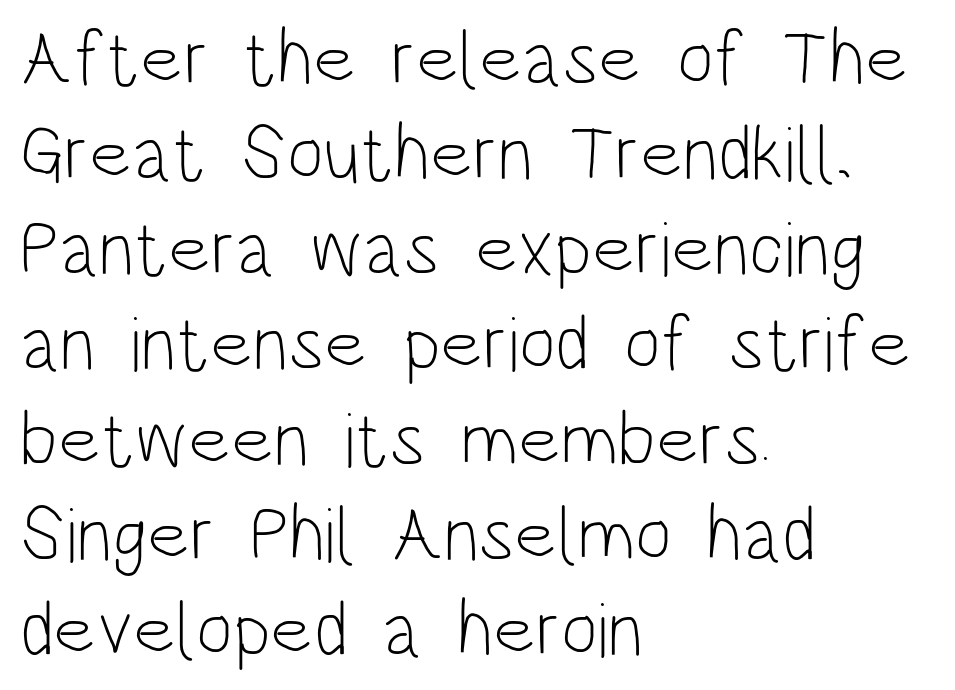
Q: Is the text bold? A: No.
Q: Is the text italic (slanted)? A: No, it is upright.
Q: Is the typeface a serif or a sans-serif typeface? A: Sans-serif.
Q: Is the text underlined? A: No.
Q: How is the paragraph aligned? A: Left-aligned.
Q: Is the spacing between letters normal or unusually wide? A: Normal.
Q: Width (condensed, normal, or wide)? A: Condensed.
Q: Stroke contrast? A: Low.
Q: x-height? A: Large.
Q: Monospaced? A: No.
